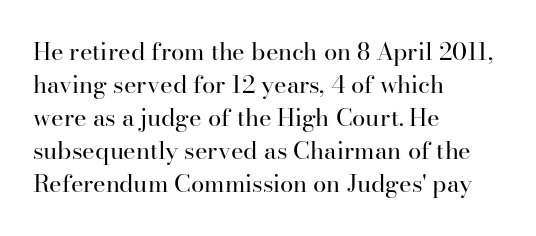
Horizontally, the lines are justified to the leading edge only. A roman cut, with each character standing at attention. The lines sit at an ordinary, default distance from one another. The font sits on the lighter half of the weight spectrum, regular included. Just letters on the line, the space beneath them empty. Standard letterfit; no display-style spreading of the glyphs.
